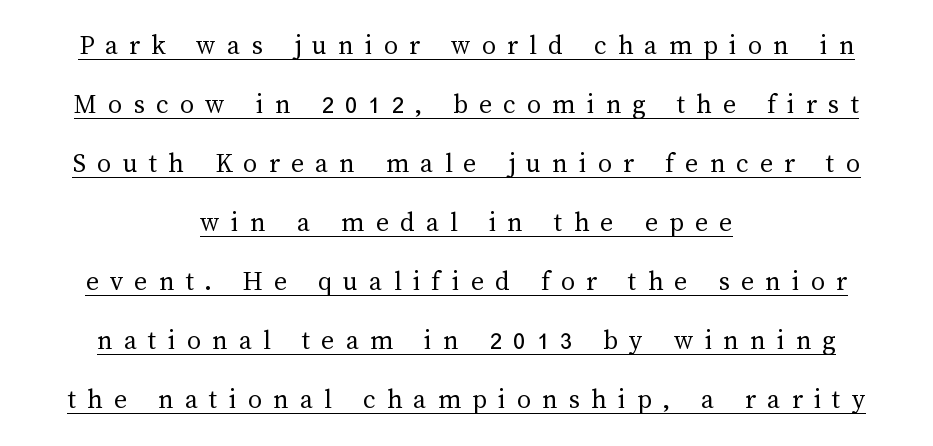
The image shows 28 px regular-weight type, upright; set centered, loose line spacing (2.11x), unusually wide letter spacing (+0.4 em), underlined; medium stroke contrast and a medium x-height.
